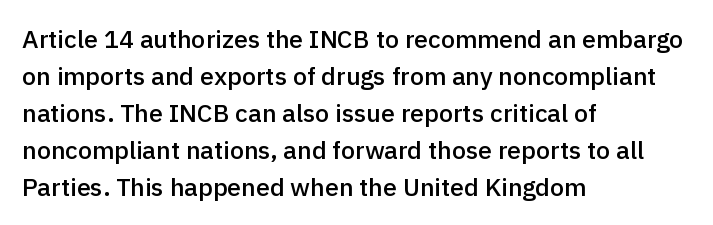
The image shows 25 px text type, upright; set left-aligned, normal line spacing (1.48x), normal letter spacing, not underlined.
